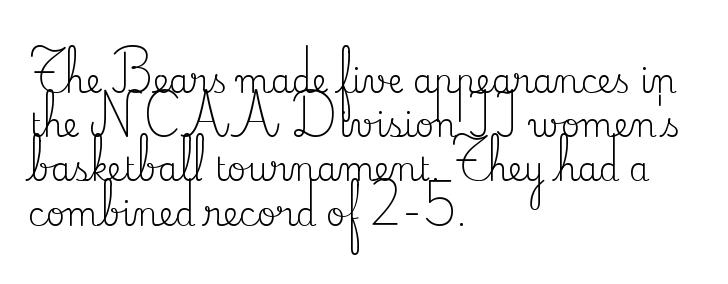
{"serif": "yes", "italic": "no", "bold": "no", "weight": "regular", "width": "normal", "stroke_contrast": "medium", "x_height": "small", "monospaced": "no", "underline": "no", "align": "left", "line_spacing": "normal", "line_spacing_ratio": 1.34, "letter_spacing": "normal", "letter_spacing_em": 0.0, "glyph_px": 33}
